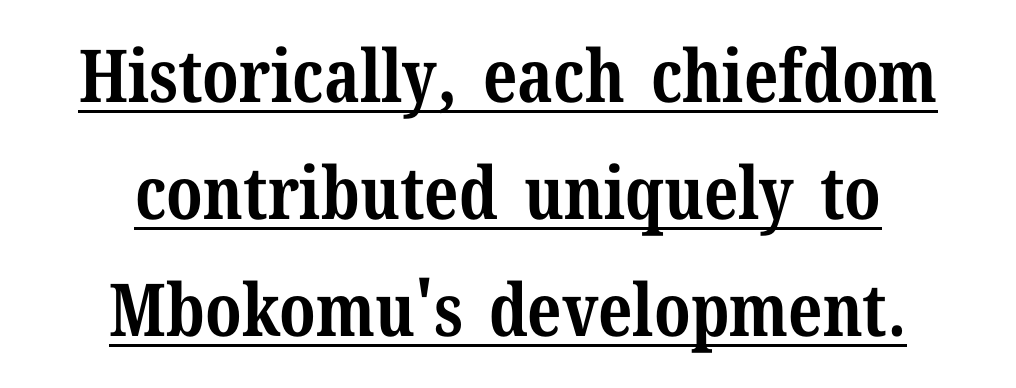
The lettering stays uniformly vertical, giving the passage a roman look. Looks like regular typesetting: each glyph gets only the width it needs. Underline: present. A normal amount of white space separates one row of letters from the next. Classification — serif.
